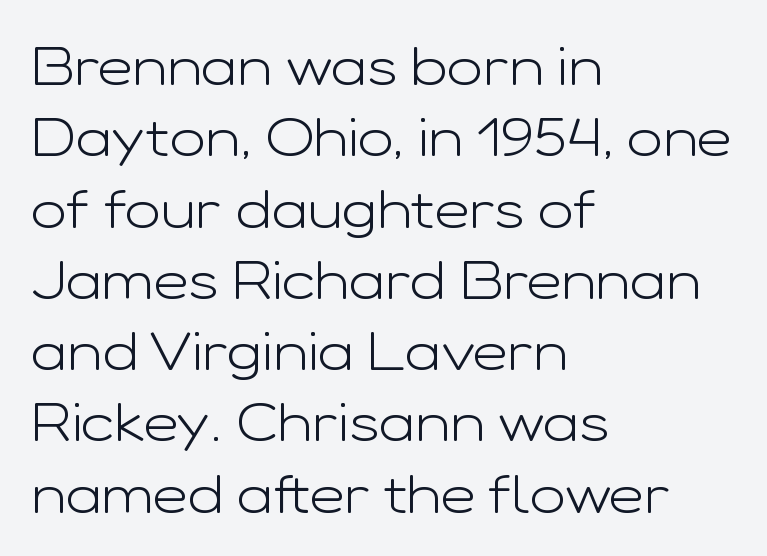
The cut favours lightness, reaching ordinary text weight at its darkest. Evenly set lines give the paragraph a standard silhouette. The type family on display is of the sans-serif kind. Only glyphs here, with clear space below each row.
